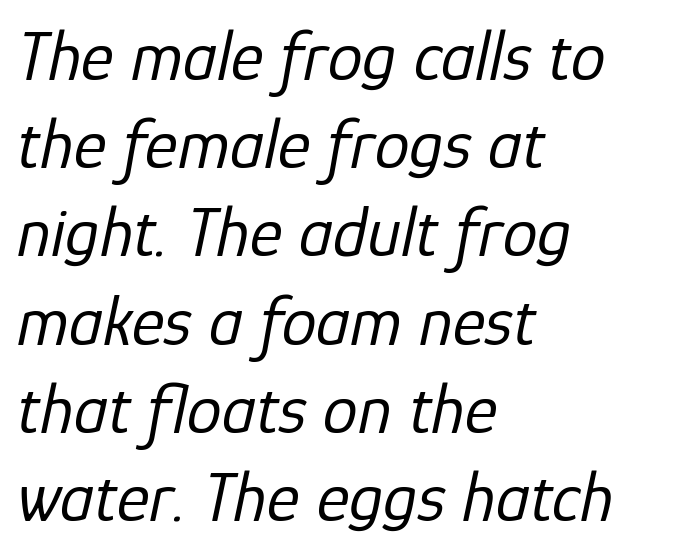
{"italic": "yes", "lean": "right", "slant_degrees": 12, "bold": "no", "weight": "regular", "width": "normal", "stroke_contrast": "low", "x_height": "medium", "monospaced": "no", "underline": "no", "align": "left", "line_spacing": "normal", "line_spacing_ratio": 1.26, "letter_spacing": "normal", "letter_spacing_em": 0.0, "glyph_px": 70}
